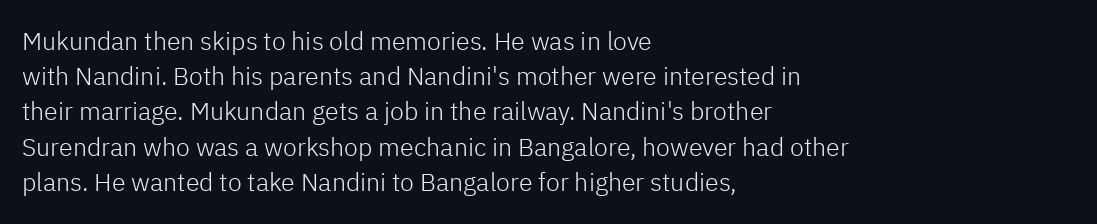
{"italic": "no", "bold": "no", "underline": "no", "align": "left", "line_spacing": "normal", "line_spacing_ratio": 1.41, "letter_spacing": "normal", "letter_spacing_em": 0.0, "glyph_px": 25}
